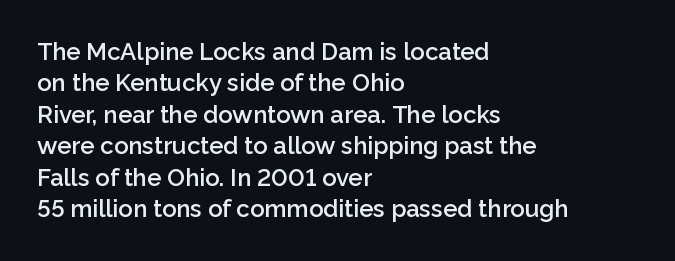
Students, this is semibold: more ink than regular, less than bold. Descender tails drop into unmarked territory. Reading down the block, your eye returns to a fixed left position each line. Do the letters lean? They stand straight. The space between consecutive lines is moderate.
